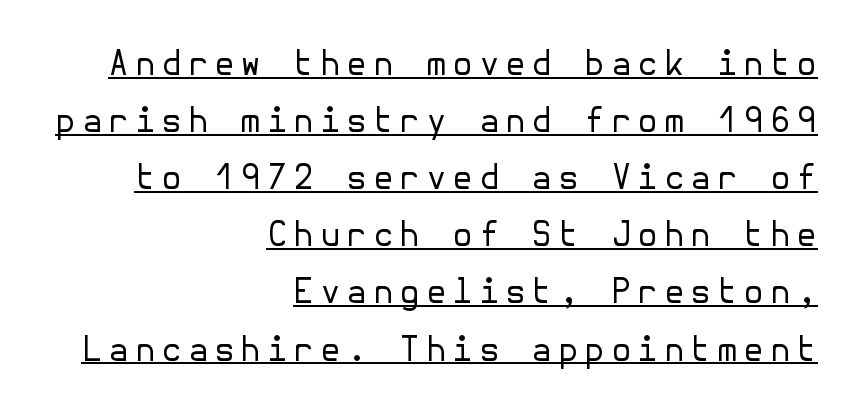
This rendering employs a face without finishing strokes, i.e., a sans-serif. Reading down the block, your eye finds every line finishing at a fixed right position. A rule runs beneath these lines of type. Leading matches the norm, producing a regular column.
